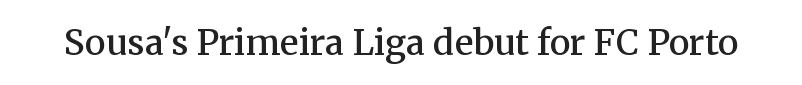
The font is running at a semibold setting, under full bold. These lines are rendered in a variable-pitch font. The string is rendered with underlining switched off. Regarding serifs, this sample has them. How are the letters spaced? Ordinarily, with no added tracking.
